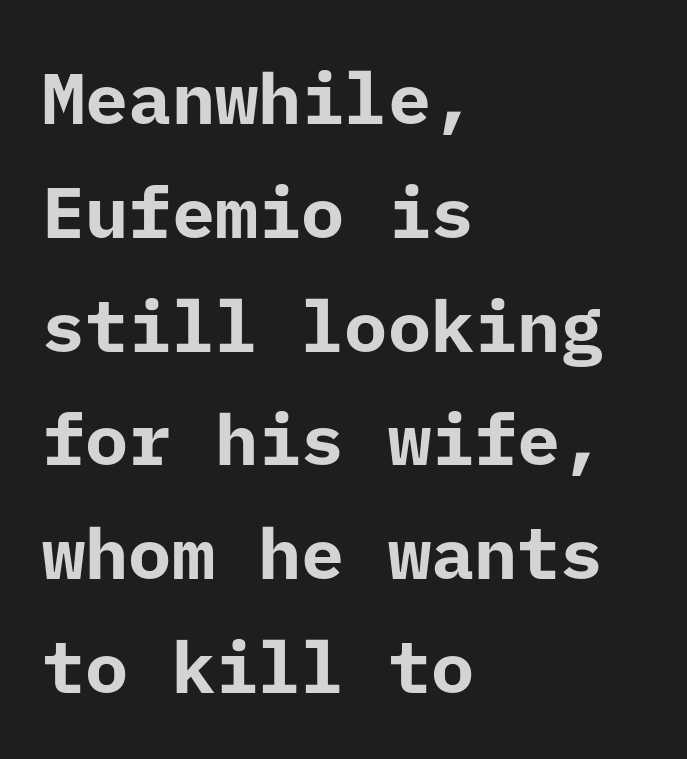
Q: Is the text bold? A: Yes.
Q: Is the text italic (slanted)? A: No, it is upright.
Q: Is the typeface a serif or a sans-serif typeface? A: Sans-serif.
Q: Is the text underlined? A: No.
Q: How is the paragraph aligned? A: Left-aligned.
Q: Is the spacing between letters normal or unusually wide? A: Normal.
Q: Is the spacing between lines tight, normal or loose? A: Normal.
Q: Width (condensed, normal, or wide)? A: Normal.
Q: Stroke contrast? A: Low.
Q: x-height? A: Medium.
